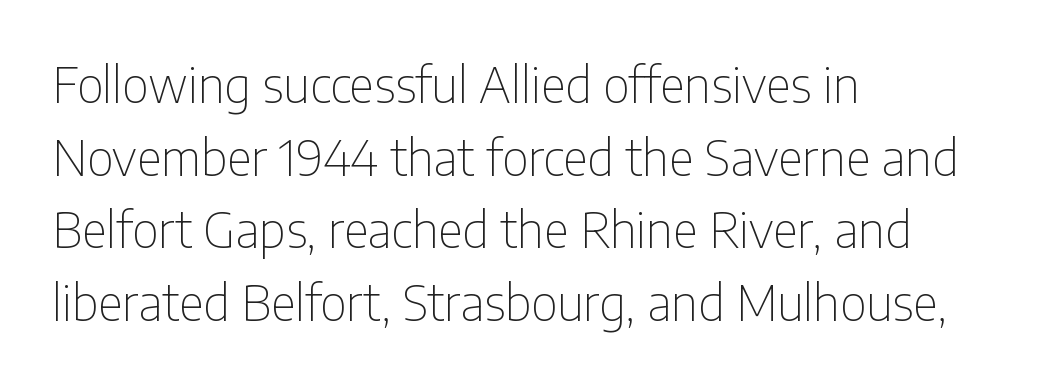
Underline: absent. Upright lettering throughout. Is this a fixed-width face? No — the glyphs have proportional, varying widths. Does the type have serifs? No, each stem ends abruptly. Normally led — the rows are evenly, conventionally spaced.
